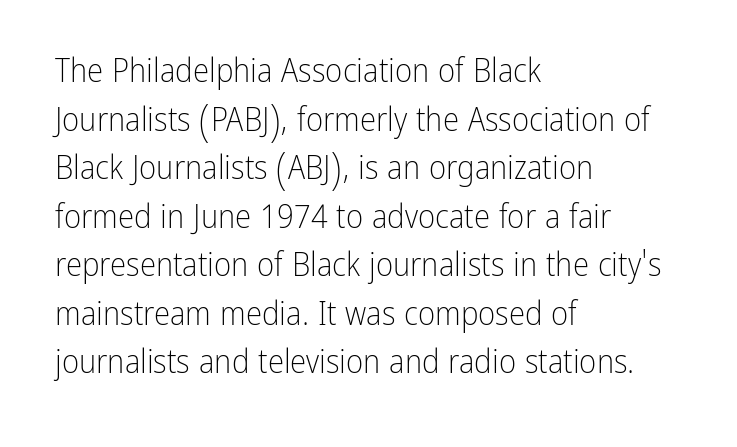
{"serif": "no", "italic": "no", "bold": "no", "weight": "light", "width": "condensed", "stroke_contrast": "low", "x_height": "medium", "monospaced": "no", "underline": "no", "align": "left", "line_spacing": "normal", "line_spacing_ratio": 1.47, "letter_spacing": "normal", "letter_spacing_em": 0.0, "glyph_px": 33}
